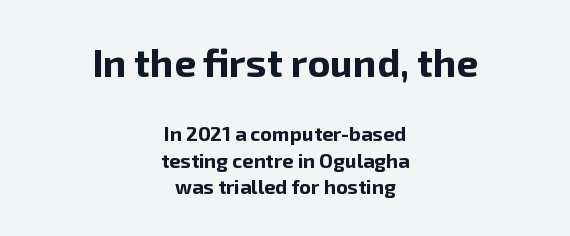
{"serif": "no", "italic": "no", "bold": "yes", "weight": "bold", "width": "normal", "stroke_contrast": "low", "x_height": "medium", "monospaced": "no", "underline": "no", "align": "center", "line_spacing": "normal", "line_spacing_ratio": 1.33, "letter_spacing": "normal", "letter_spacing_em": 0.0, "larger_block": "first", "size_ratio": 1.95, "glyph_px": 39}
